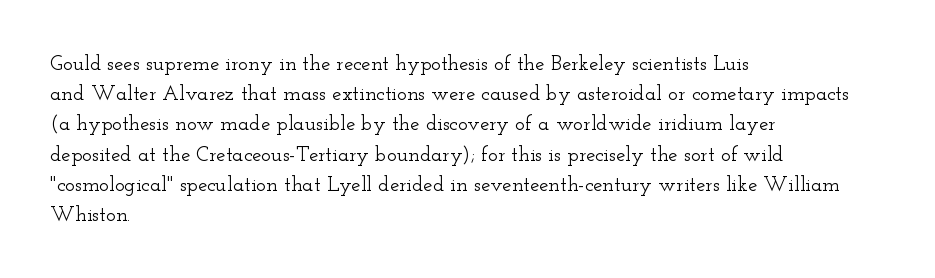
The image shows 21 px text type, upright; set left-aligned, normal line spacing (1.44x), normal letter spacing, not underlined.
